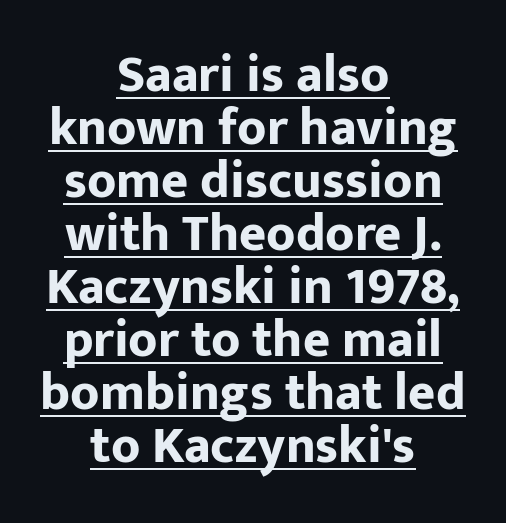
Q: Is the text bold? A: Yes.
Q: Is the text italic (slanted)? A: No, it is upright.
Q: Is the typeface a serif or a sans-serif typeface? A: Sans-serif.
Q: Is the text underlined? A: Yes.
Q: How is the paragraph aligned? A: Centered.
Q: Is the spacing between letters normal or unusually wide? A: Normal.
Q: Is the spacing between lines tight, normal or loose? A: Tight.
Q: Width (condensed, normal, or wide)? A: Normal.
Q: Stroke contrast? A: Low.
Q: x-height? A: Medium.
Q: Monospaced? A: No.
